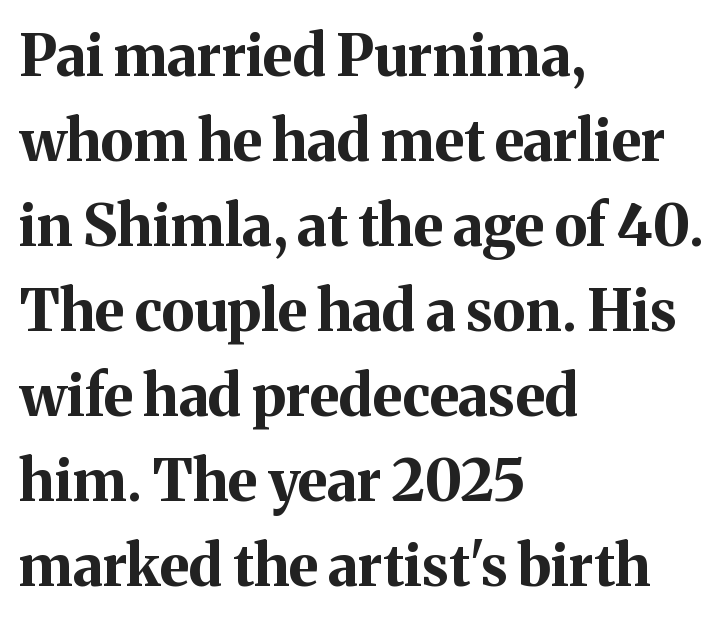
Q: Is the text bold? A: Yes.
Q: Is the text italic (slanted)? A: No, it is upright.
Q: Is the typeface a serif or a sans-serif typeface? A: Serif.
Q: Is the text underlined? A: No.
Q: How is the paragraph aligned? A: Left-aligned.
Q: Is the spacing between letters normal or unusually wide? A: Normal.
Q: Is the spacing between lines tight, normal or loose? A: Normal.
Q: Width (condensed, normal, or wide)? A: Normal.
Q: Stroke contrast? A: Medium.
Q: x-height? A: Medium.
Q: Monospaced? A: No.
